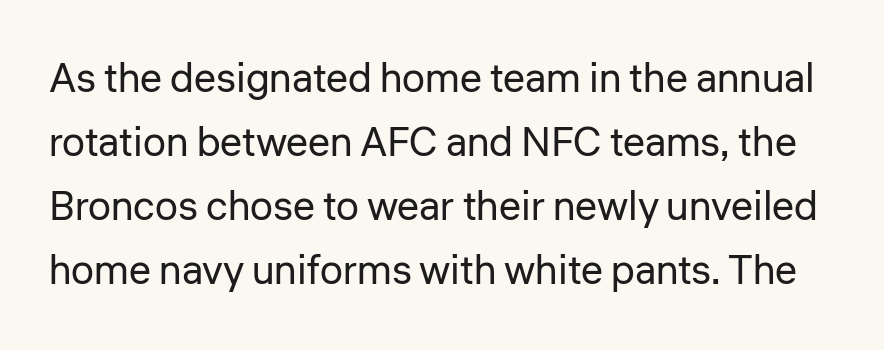
{"serif": "no", "italic": "no", "bold": "no", "weight": "regular", "width": "normal", "stroke_contrast": "low", "x_height": "medium", "monospaced": "no", "underline": "no", "line_spacing": "normal", "line_spacing_ratio": 1.56, "letter_spacing": "normal", "letter_spacing_em": 0.0, "glyph_px": 41}
